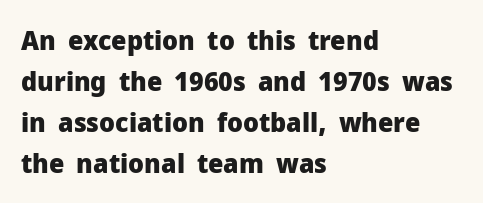
The image shows 27 px bold type, upright; set left-aligned, normal line spacing (1.52x), normal letter spacing, not underlined.
